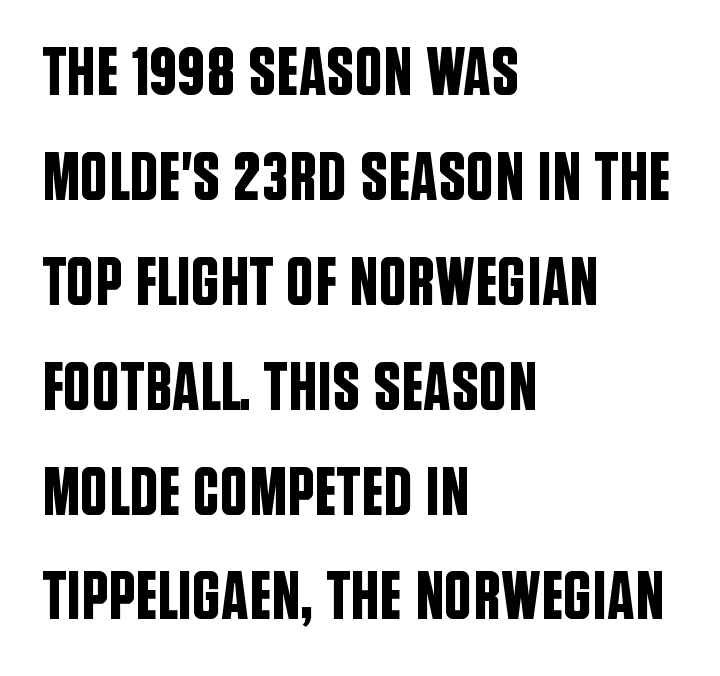
The image shows 69 px condensed sans-serif type, upright; set left-aligned, normal line spacing (1.52x), normal letter spacing, not underlined; low stroke contrast and a large x-height.
